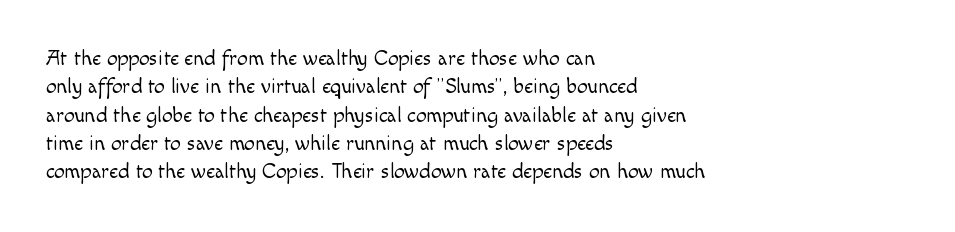
The image shows 21 px text type, upright; set left-aligned, normal line spacing (1.35x), normal letter spacing, not underlined.
